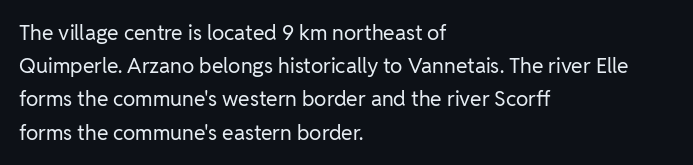
{"italic": "no", "bold": "no", "underline": "no", "align": "left", "line_spacing": "normal", "line_spacing_ratio": 1.58, "letter_spacing": "normal", "letter_spacing_em": 0.0, "glyph_px": 21}
